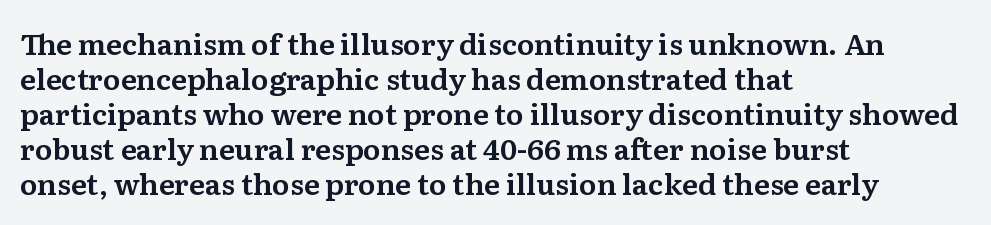
The image shows 29 px serif type, upright; set left-aligned, line spacing 1.21x, normal letter spacing, not underlined; medium stroke contrast and a medium x-height.
